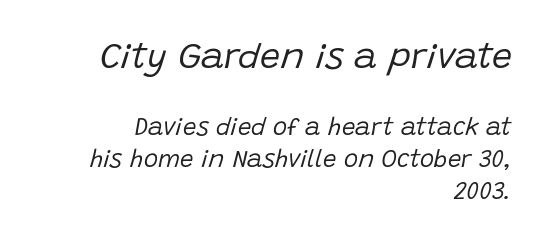
The image shows 36 px regular-weight type, italic (leaning right); set right-aligned, normal line spacing (1.32x), normal letter spacing, not underlined; the first (top) block is 1.5x larger; low stroke contrast and a large x-height.
